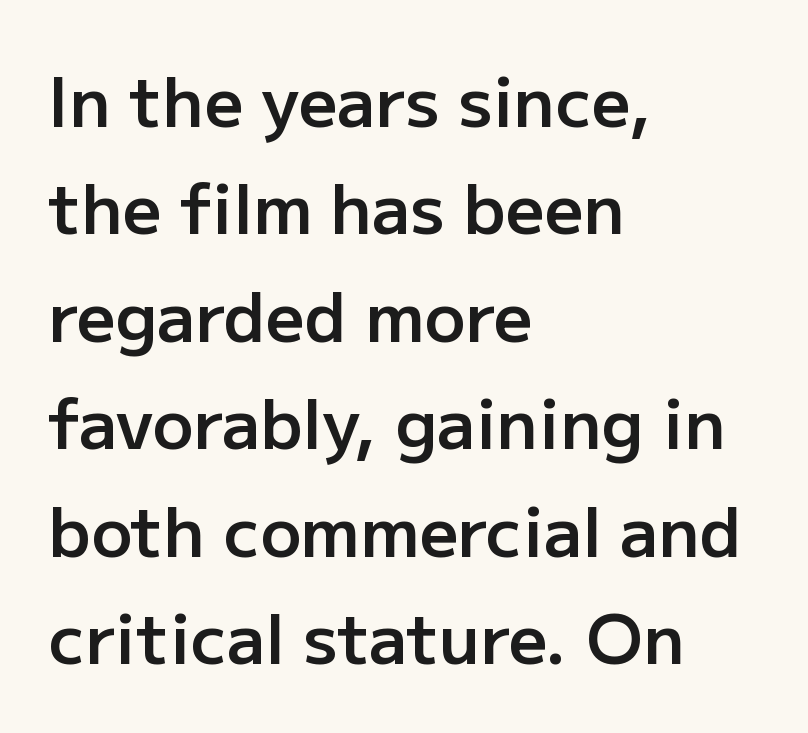
This sample uses an upright cut, with every glyph sitting square on the baseline. The font family rendered here belongs to the sans-serif group. The line-height multiplier appears to be the usual default. Varying glyph widths throughout — classic text-font behaviour. Inter-character spacing is left at the font's built-in metrics.
